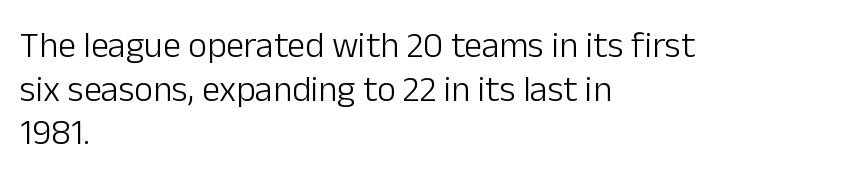
Posture: vertical. Tracking here is standard; glyphs follow each other at the usual distance. Examine the stroke ends and you'll find no serifs. Notice how the passage keeps a crisp vertical edge on the left only. Summary of weight: not heavy and not bold. The area under the type is left untouched.
